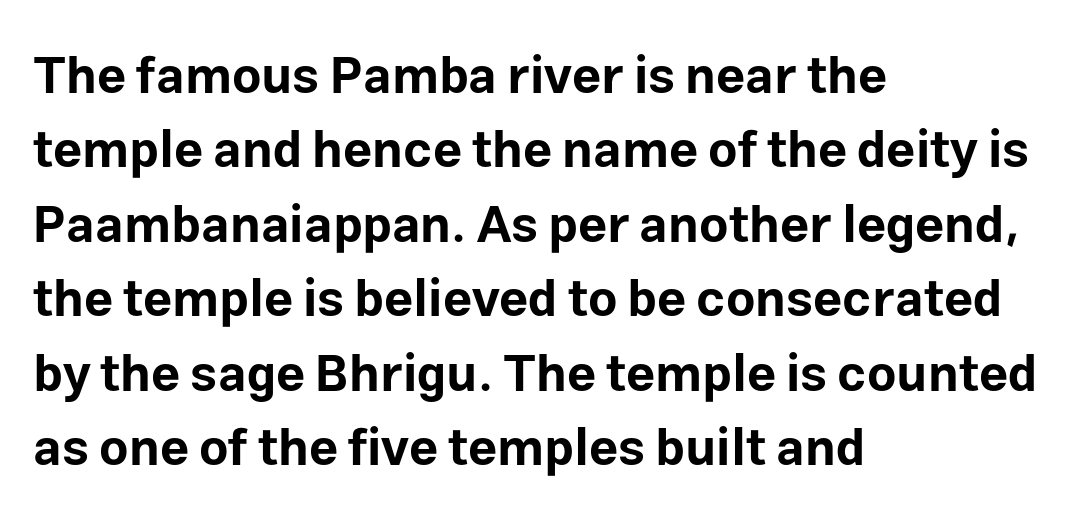
What stands out about the letter spacing? Nothing — it is the standard amount. This sample has the flowing, uneven cadence of proportional lettering. Notice how descenders clear the ascenders below comfortably — that's standard leading. Typeset ragged right — the left edge is the straight one. Anything drawn beneath the words? Only blank space. The letters stand upright; this is a roman face.
